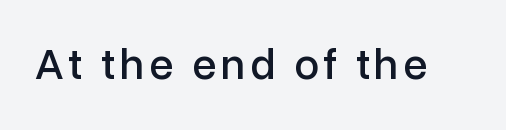
Q: Is the text italic (slanted)? A: No, it is upright.
Q: Is the typeface a serif or a sans-serif typeface? A: Sans-serif.
Q: Is the text underlined? A: No.
Q: Width (condensed, normal, or wide)? A: Normal.
Q: Stroke contrast? A: Low.
Q: x-height? A: Medium.
Q: Monospaced? A: No.
